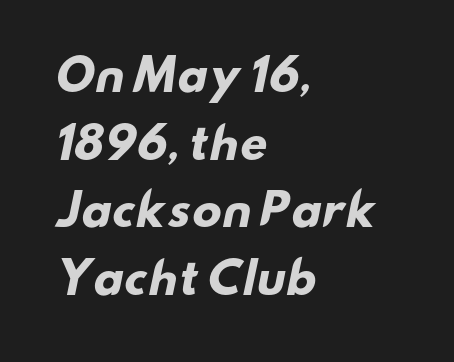
The image shows 43 px heavy, wide sans-serif type; set left-aligned, normal line spacing (1.57x), normal letter spacing, not underlined; low stroke contrast and a small x-height.
